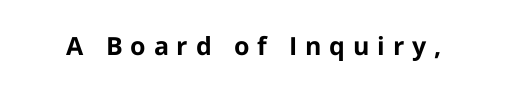
{"italic": "no", "bold": "yes", "underline": "no", "letter_spacing": "wide", "letter_spacing_em": 0.31, "glyph_px": 25}
